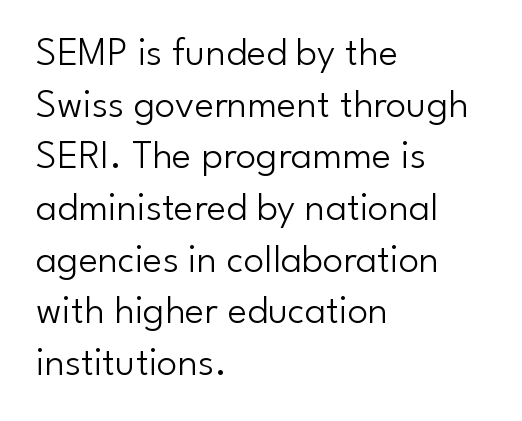
Underlining? Definitely not there. Rows of type keep a routine distance in the vertical direction. The rendering uses natural spacing where letterforms have individual widths. Observe the absence of serifs on each vertical stroke in this sample. Words appear dense and cohesive because spacing is normal.
